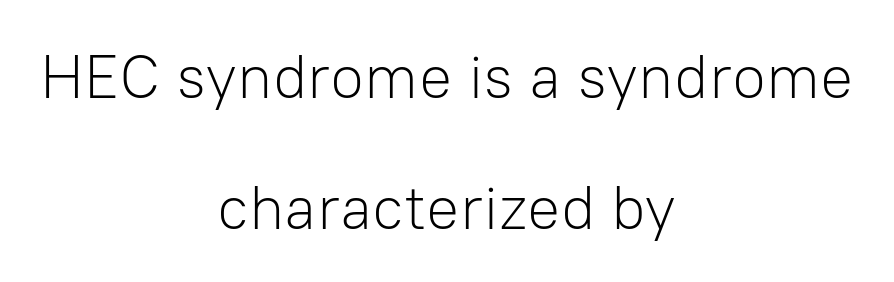
Q: Is the text bold? A: No.
Q: Is the text italic (slanted)? A: No, it is upright.
Q: Is the typeface a serif or a sans-serif typeface? A: Sans-serif.
Q: Is the text underlined? A: No.
Q: How is the paragraph aligned? A: Centered.
Q: Is the spacing between letters normal or unusually wide? A: Normal.
Q: Is the spacing between lines tight, normal or loose? A: Loose.
Q: Width (condensed, normal, or wide)? A: Normal.
Q: Stroke contrast? A: Low.
Q: x-height? A: Medium.
Q: Monospaced? A: No.
